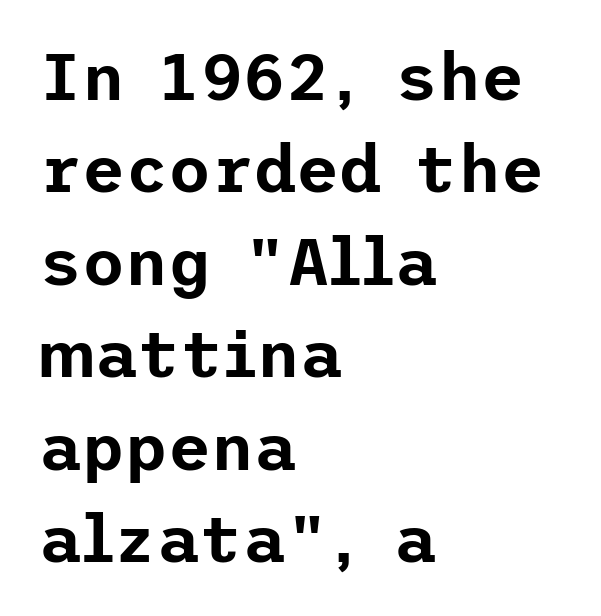
The image shows 66 px sans-serif type, upright; set left-aligned, normal line spacing (1.4x), normal letter spacing, not underlined; low stroke contrast and a medium x-height.
